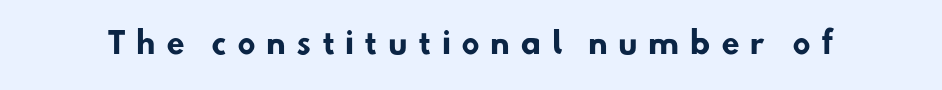
Q: Is the text bold? A: Yes.
Q: Is the typeface a serif or a sans-serif typeface? A: Sans-serif.
Q: Is the text underlined? A: No.
Q: Is the spacing between letters normal or unusually wide? A: Unusually wide.
Q: Width (condensed, normal, or wide)? A: Normal.
Q: Stroke contrast? A: Low.
Q: x-height? A: Small.
Q: Monospaced? A: No.
